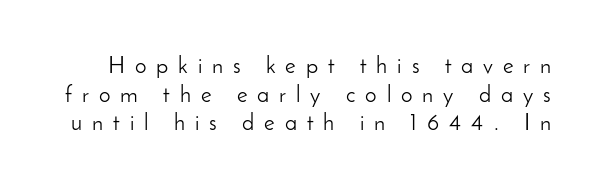
The image shows 23 px text type, upright; set line spacing 1.24x, unusually wide letter spacing (+0.43 em), not underlined.
